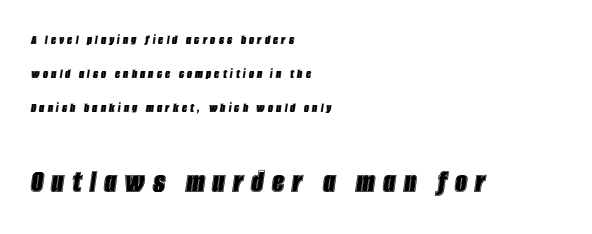
Q: Is the text italic (slanted)? A: Yes, it leans right by about 8 degrees.
Q: Is the text underlined? A: No.
Q: How is the paragraph aligned? A: Left-aligned.
Q: Is the spacing between letters normal or unusually wide? A: Unusually wide.
Q: Is the spacing between lines tight, normal or loose? A: Loose.
Q: Which block of text is set in a larger size, the first (top) or the second (bottom)? A: The second (bottom) one.
Q: Width (condensed, normal, or wide)? A: Condensed.
Q: x-height? A: Large.
Q: Monospaced? A: No.
